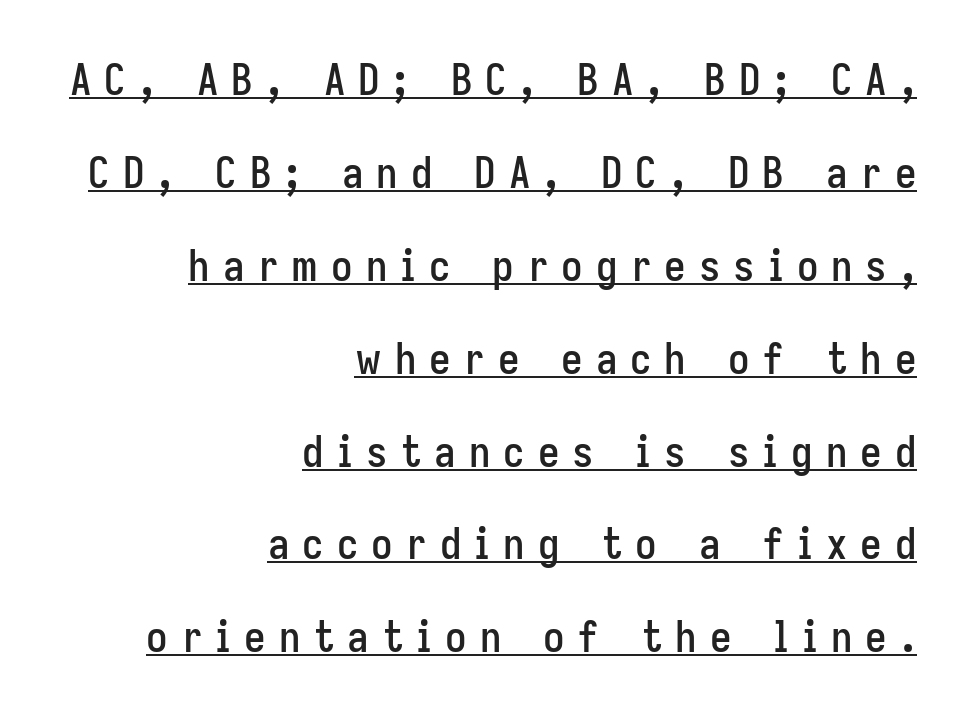
The passage shown has open, widely tracked lettering throughout. You could not count columns in this text — the font is proportionally spaced. Airy leading. Posture: upright roman. The compositor pushed each line to the right boundary. The glyphs in this specimen are sans serif.
